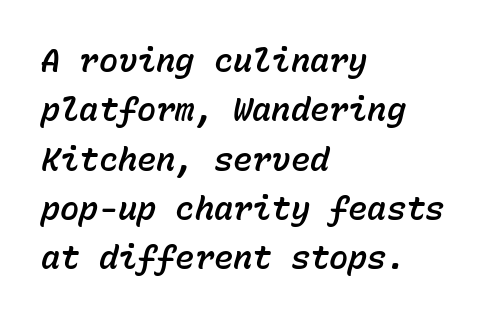
The image shows 32 px text type, italic (leaning right), monospaced; set left-aligned, normal line spacing (1.54x), normal letter spacing, not underlined; low stroke contrast and a medium x-height.
